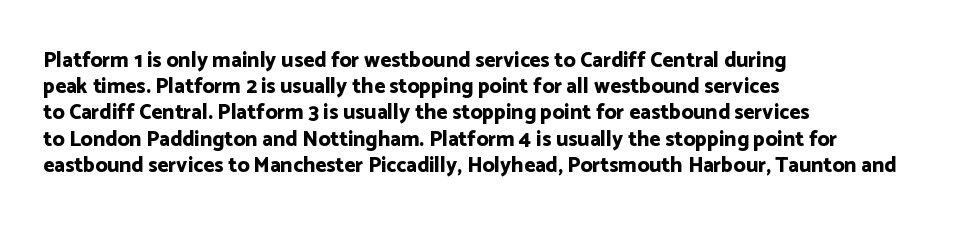
Does the weight exceed regular? Yes, all the way to bold. A typesetter would mark this as roman, not italic. The glyphs are unaccompanied by any horizontal stroke below them. Interline gaps are of average width in this sample. The horizontal fit of the characters is conventional and even.
